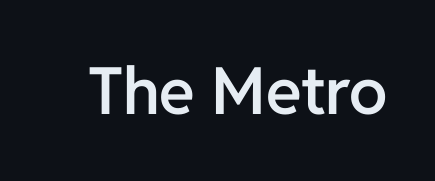
Heft: intermediate — a semibold. Upright lettering throughout. The passage shown is typed in a proportional face where columns would drift. The horizontal fit of the characters is conventional and even. Honestly, there is no underline to notice here at all. Unlike a traditional serif, this face leaves its strokes unadorned.
